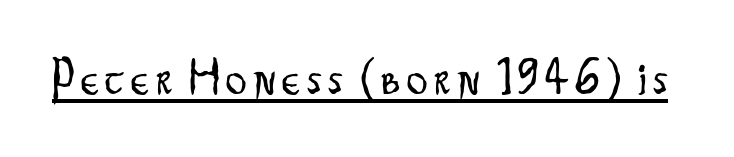
{"serif": "no", "italic": "no", "bold": "no", "weight": "light", "width": "condensed", "stroke_contrast": "low", "x_height": "small", "monospaced": "no", "underline": "yes", "glyph_px": 52}
